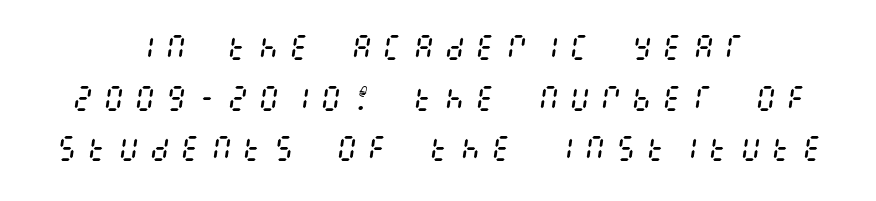
Q: Is the text bold? A: No.
Q: Is the text italic (slanted)? A: Yes, it leans right by about 8 degrees.
Q: Is the text underlined? A: No.
Q: How is the paragraph aligned? A: Centered.
Q: Is the spacing between letters normal or unusually wide? A: Unusually wide.
Q: Width (condensed, normal, or wide)? A: Condensed.
Q: Stroke contrast? A: Medium.
Q: x-height? A: Large.
